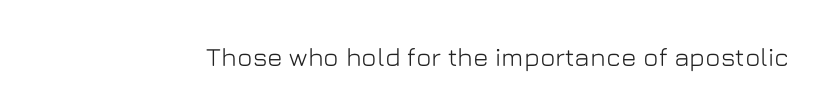
Is there any slant? The stems are plumb. Descenders are the only things crossing below the line. The line texture is even and compact thanks to regular tracking.
